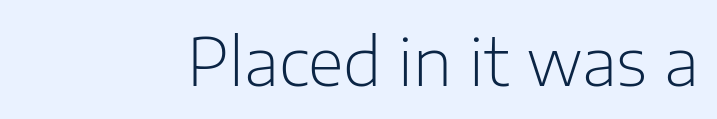
Type without underlining. Stem width sits at or under what a default text font uses. Think of a printed novel: that variable character pitch is what you see here. This is sans-serif lettering, the kind often seen on screens and signage.
